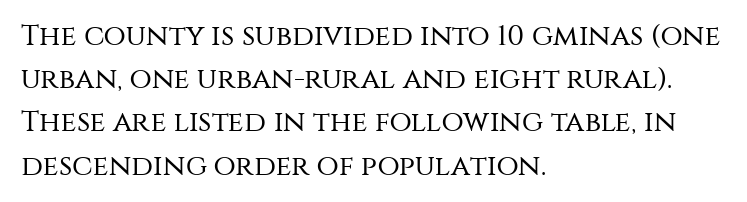
The image shows 29 px regular-weight sans-serif type, upright; set left-aligned, normal line spacing (1.49x), normal letter spacing, not underlined; medium stroke contrast and a large x-height.
